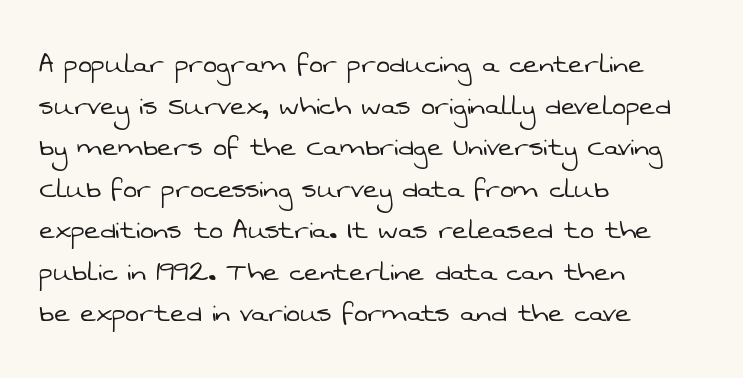
Stroke thickness stays within the range of a standard reading face or lighter. The rendering uses a moderate line-height, typical for paragraphs. The passage shown is typed in a proportional face where columns would drift. Typeset ragged right — the left edge is the straight one. Only glyphs here, with clear space below each row.
